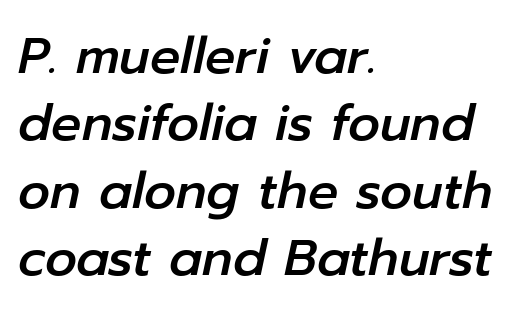
Spacing between characters is what you'd get straight out of the box. This sample uses an oblique cut, with every glyph tilted off the vertical. Descenders hang freely into open space. The rows are spaced the way most documents space them. Think of a printed novel: that variable character pitch is what you see here.
